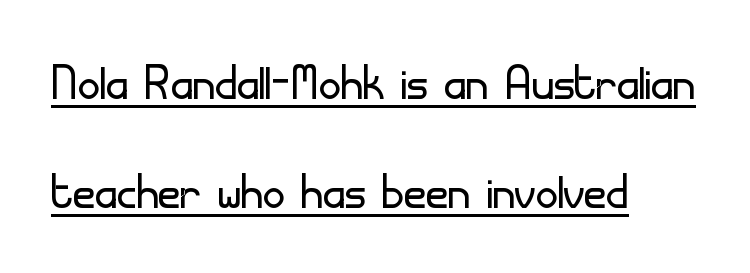
Q: Is the text bold? A: No.
Q: Is the text italic (slanted)? A: No, it is upright.
Q: Is the typeface a serif or a sans-serif typeface? A: Sans-serif.
Q: Is the text underlined? A: Yes.
Q: How is the paragraph aligned? A: Left-aligned.
Q: Is the spacing between letters normal or unusually wide? A: Normal.
Q: Width (condensed, normal, or wide)? A: Normal.
Q: Stroke contrast? A: Low.
Q: x-height? A: Small.
Q: Monospaced? A: No.
